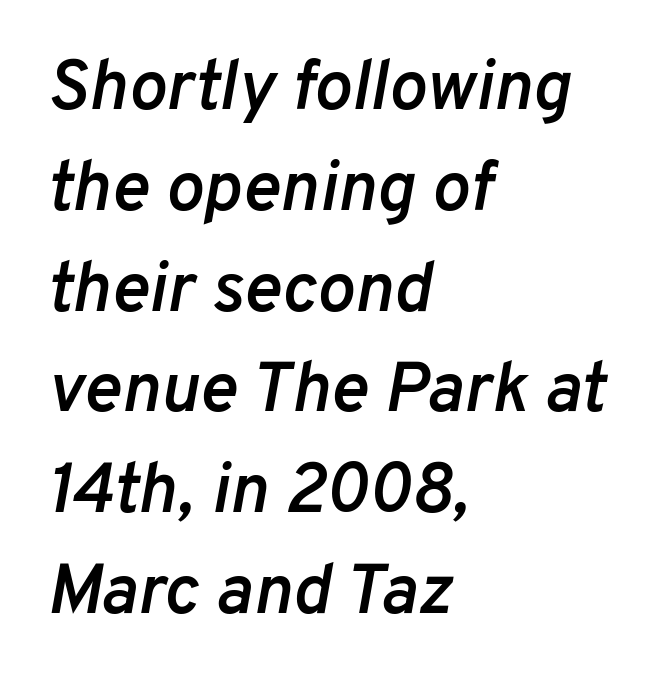
Q: Is the text bold? A: Semi-bold.
Q: Is the text italic (slanted)? A: Yes, it leans right by about 10 degrees.
Q: Is the text underlined? A: No.
Q: How is the paragraph aligned? A: Left-aligned.
Q: Is the spacing between letters normal or unusually wide? A: Normal.
Q: Is the spacing between lines tight, normal or loose? A: Normal.
Q: Width (condensed, normal, or wide)? A: Normal.
Q: Stroke contrast? A: Low.
Q: x-height? A: Medium.
Q: Monospaced? A: No.
